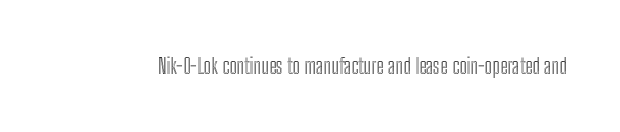
The image shows 21 px text type, upright; set normal letter spacing, not underlined.
